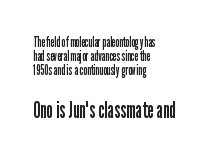
Q: Is the text bold? A: No.
Q: Is the text italic (slanted)? A: No, it is upright.
Q: Is the text underlined? A: No.
Q: How is the paragraph aligned? A: Left-aligned.
Q: Is the spacing between letters normal or unusually wide? A: Normal.
Q: Is the spacing between lines tight, normal or loose? A: Tight.
Q: Which block of text is set in a larger size, the first (top) or the second (bottom)? A: The second (bottom) one.
